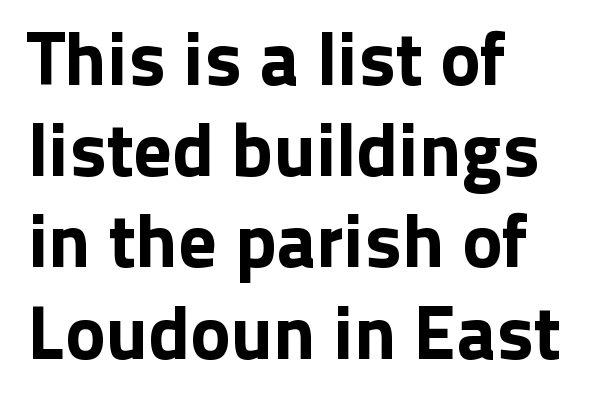
The image shows 76 px sans-serif type, upright; set left-aligned, line spacing 1.2x, normal letter spacing, not underlined; low stroke contrast and a medium x-height.
